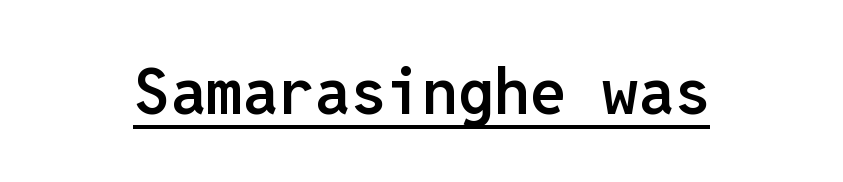
{"serif": "no", "italic": "no", "bold": "semi", "weight": "semibold", "width": "normal", "stroke_contrast": "low", "x_height": "medium", "monospaced": "yes", "underline": "yes", "letter_spacing": "normal", "letter_spacing_em": 0.0, "glyph_px": 64}
